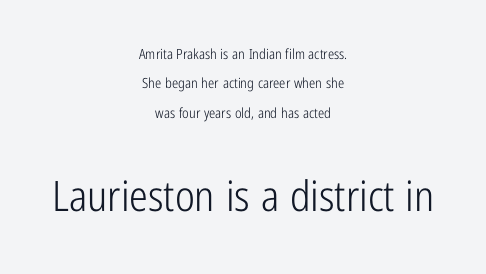
{"serif": "no", "italic": "no", "bold": "no", "weight": "light", "width": "condensed", "stroke_contrast": "low", "x_height": "medium", "monospaced": "no", "underline": "no", "align": "center", "line_spacing": "loose", "line_spacing_ratio": 2.1, "letter_spacing": "normal", "letter_spacing_em": 0.0, "larger_block": "second", "size_ratio": 3.0, "glyph_px": 42}
